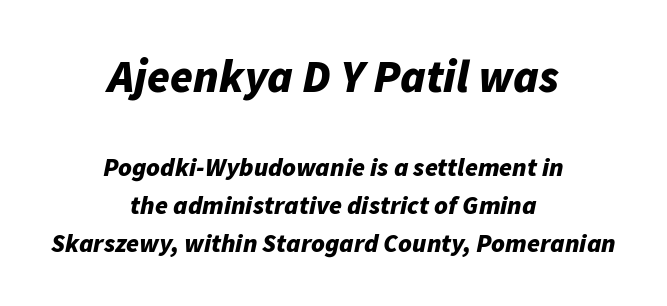
The image shows 46 px bold type, italic (leaning right); set centered, normal line spacing (1.46x), normal letter spacing, not underlined; the first (top) block is 1.77x larger; low stroke contrast and a medium x-height.
